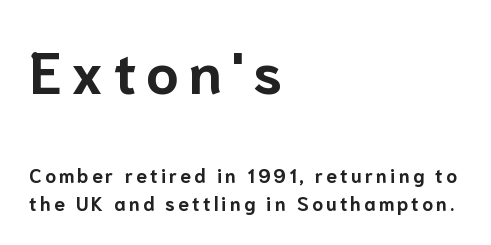
The image shows 58 px bold sans-serif type, upright; set left-aligned, normal line spacing (1.49x), not underlined; the first (top) block is 3.05x larger; low stroke contrast and a medium x-height.
